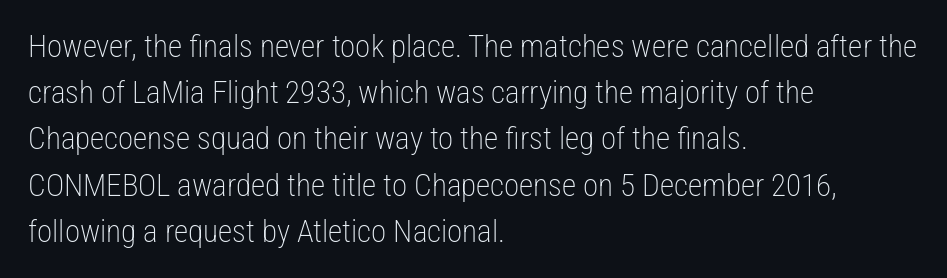
The image shows 31 px light, condensed sans-serif type, upright; set left-aligned, normal line spacing (1.49x), normal letter spacing, not underlined; low stroke contrast and a medium x-height.
